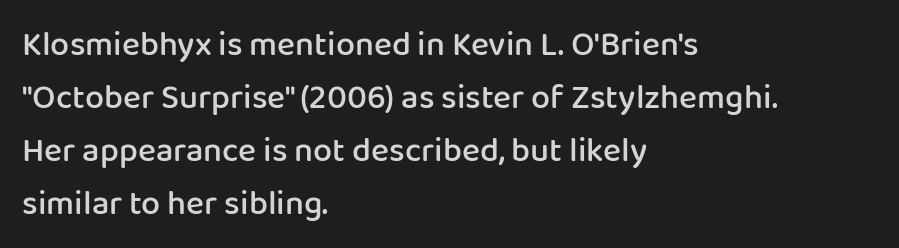
{"serif": "no", "italic": "no", "bold": "semi", "weight": "semibold", "width": "normal", "stroke_contrast": "low", "x_height": "medium", "monospaced": "no", "underline": "no", "align": "left", "line_spacing": "normal", "line_spacing_ratio": 1.56, "letter_spacing": "normal", "letter_spacing_em": 0.0, "glyph_px": 34}
